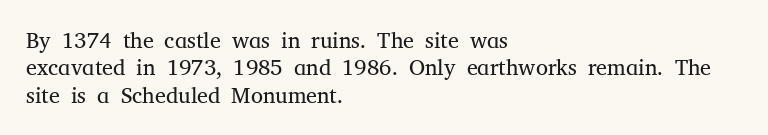
{"italic": "no", "bold": "no", "underline": "no", "align": "left", "line_spacing": "normal", "line_spacing_ratio": 1.25, "letter_spacing": "normal", "letter_spacing_em": 0.0, "glyph_px": 22}
